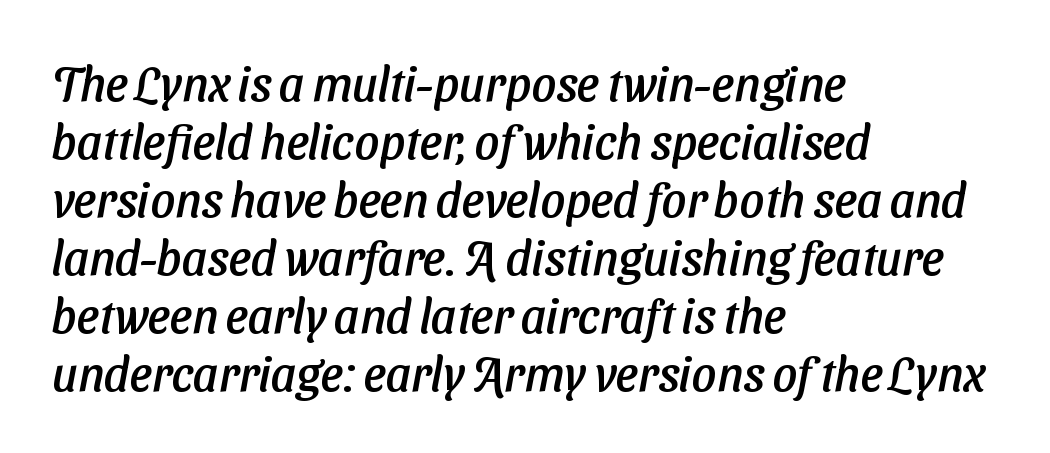
{"serif": "no", "width": "normal", "stroke_contrast": "low", "x_height": "medium", "monospaced": "no", "underline": "no", "align": "left", "line_spacing_ratio": 1.21, "letter_spacing": "normal", "letter_spacing_em": 0.0, "glyph_px": 48}
